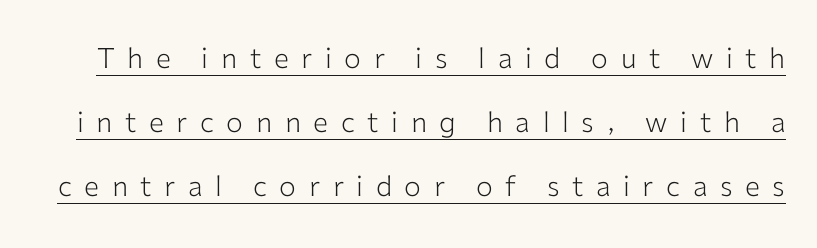
{"serif": "no", "italic": "no", "bold": "no", "weight": "light", "width": "normal", "stroke_contrast": "low", "x_height": "medium", "monospaced": "no", "underline": "yes", "line_spacing": "loose", "line_spacing_ratio": 2.29, "letter_spacing": "wide", "letter_spacing_em": 0.45, "glyph_px": 28}
